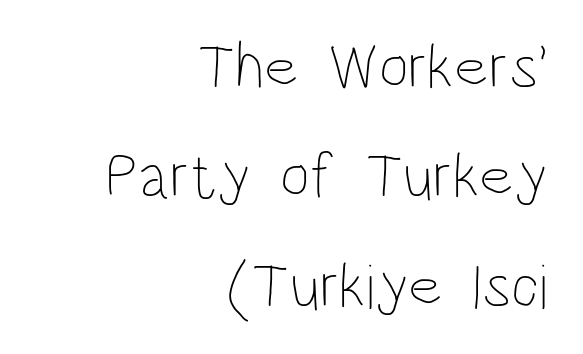
Q: Is the text bold? A: No.
Q: Is the text italic (slanted)? A: No, it is upright.
Q: Is the text underlined? A: No.
Q: How is the paragraph aligned? A: Right-aligned.
Q: Is the spacing between letters normal or unusually wide? A: Normal.
Q: Width (condensed, normal, or wide)? A: Condensed.
Q: Stroke contrast? A: Low.
Q: x-height? A: Large.
Q: Monospaced? A: No.
